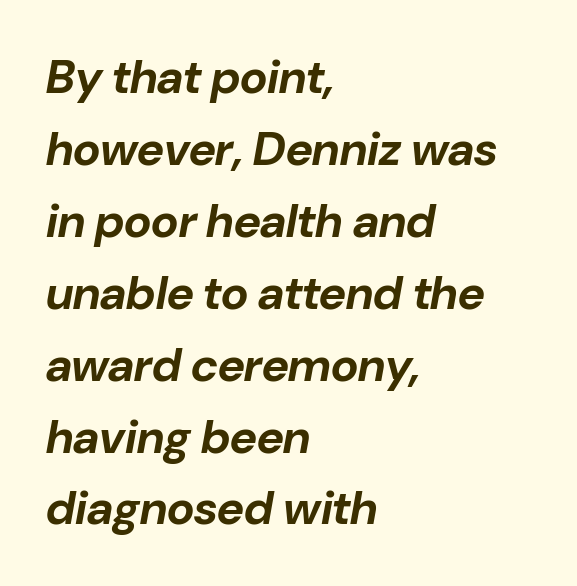
Q: Is the text bold? A: Yes.
Q: Is the text italic (slanted)? A: Yes, it leans right by about 10 degrees.
Q: Is the text underlined? A: No.
Q: How is the paragraph aligned? A: Left-aligned.
Q: Is the spacing between letters normal or unusually wide? A: Normal.
Q: Is the spacing between lines tight, normal or loose? A: Normal.
Q: Width (condensed, normal, or wide)? A: Normal.
Q: Stroke contrast? A: Low.
Q: x-height? A: Medium.
Q: Monospaced? A: No.
